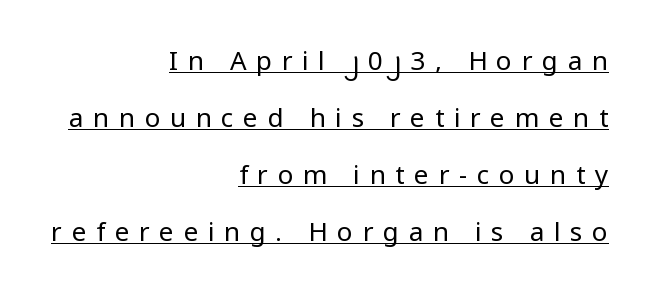
The image shows 26 px text type, upright; set right-aligned, loose line spacing (2.19x), unusually wide letter spacing (+0.37 em), underlined.
